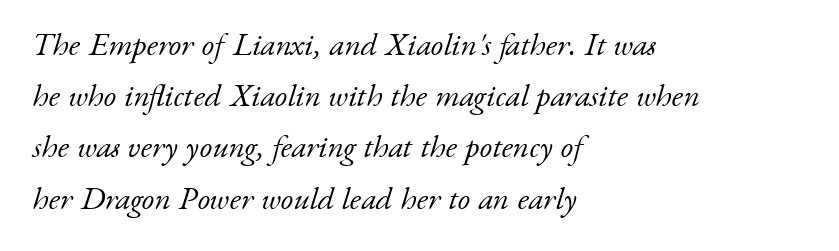
{"serif": "yes", "italic": "yes", "lean": "right", "slant_degrees": 17, "bold": "no", "weight": "light", "width": "normal", "stroke_contrast": "low", "x_height": "small", "monospaced": "no", "underline": "no", "align": "left", "line_spacing": "normal", "line_spacing_ratio": 1.6, "letter_spacing": "normal", "letter_spacing_em": 0.0, "glyph_px": 32}
